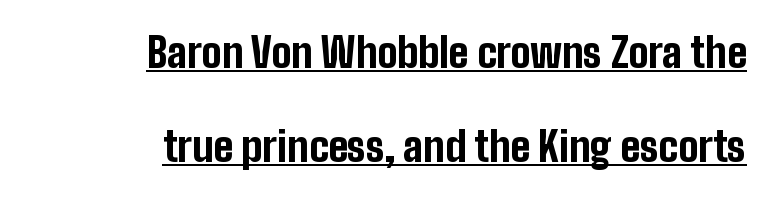
Q: Is the text bold? A: Yes.
Q: Is the text italic (slanted)? A: No, it is upright.
Q: Is the typeface a serif or a sans-serif typeface? A: Sans-serif.
Q: Is the text underlined? A: Yes.
Q: How is the paragraph aligned? A: Right-aligned.
Q: Is the spacing between letters normal or unusually wide? A: Normal.
Q: Is the spacing between lines tight, normal or loose? A: Loose.
Q: Width (condensed, normal, or wide)? A: Condensed.
Q: Stroke contrast? A: Low.
Q: x-height? A: Medium.
Q: Monospaced? A: No.
